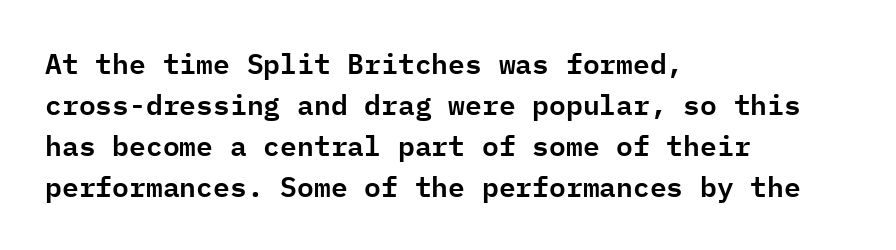
Q: Is the text italic (slanted)? A: No, it is upright.
Q: Is the typeface a serif or a sans-serif typeface? A: Sans-serif.
Q: Is the text underlined? A: No.
Q: How is the paragraph aligned? A: Left-aligned.
Q: Is the spacing between letters normal or unusually wide? A: Normal.
Q: Is the spacing between lines tight, normal or loose? A: Normal.
Q: Width (condensed, normal, or wide)? A: Normal.
Q: Stroke contrast? A: Low.
Q: x-height? A: Medium.
Q: Monospaced? A: Yes.
